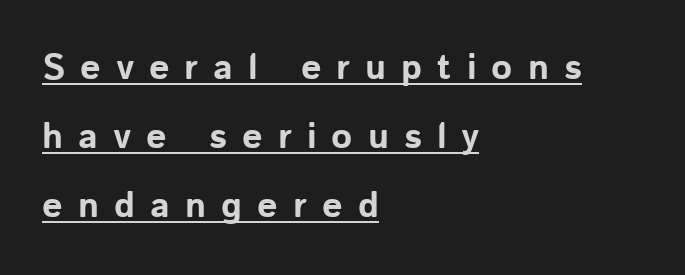
Is the type bold? Yes — the strokes are clearly thick and heavy. Think of a printed novel: that variable character pitch is what you see here. Posture: vertical. Leftover space on each line is placed entirely after the last word. Rows of type keep a wide berth in the vertical direction. Compared with undecorated copy, this sample adds a rule below the words.
